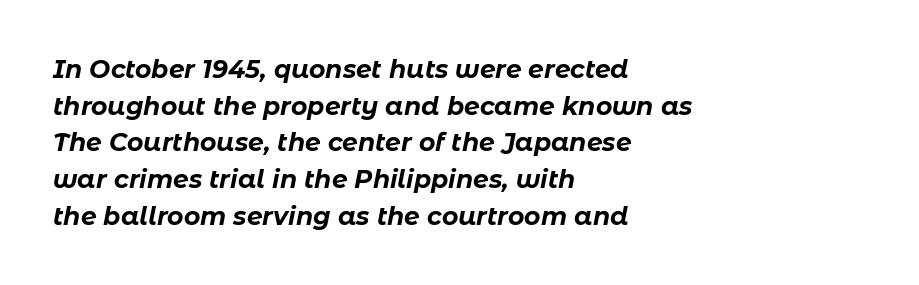
{"italic": "yes", "lean": "right", "slant_degrees": 11, "bold": "yes", "underline": "no", "align": "left", "line_spacing": "normal", "line_spacing_ratio": 1.47, "letter_spacing": "normal", "letter_spacing_em": 0.0, "glyph_px": 25}
